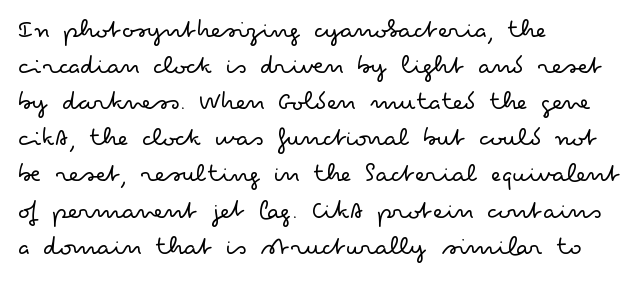
{"serif": "no", "italic": "no", "bold": "no", "weight": "light", "width": "wide", "stroke_contrast": "low", "x_height": "small", "monospaced": "no", "underline": "no", "align": "left", "line_spacing": "normal", "line_spacing_ratio": 1.29, "letter_spacing": "normal", "letter_spacing_em": 0.0, "glyph_px": 28}
